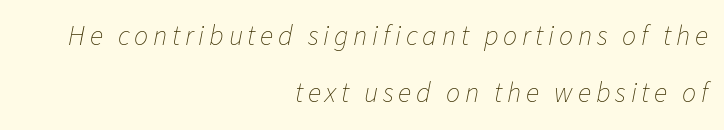
The image shows 28 px thin type, italic (leaning right); set right-aligned, loose line spacing (2.02x), not underlined; low stroke contrast and a medium x-height.
